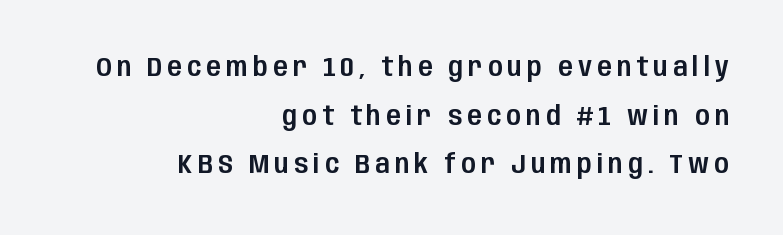
The baseline area is clear. You can tell it's not italic because the verticals are truly vertical. Each line ends at the same right margin while the left side varies.
